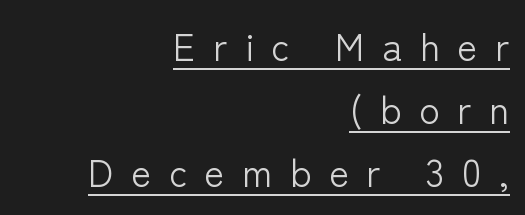
{"serif": "no", "italic": "no", "bold": "no", "weight": "light", "width": "normal", "stroke_contrast": "low", "x_height": "medium", "monospaced": "no", "underline": "yes", "align": "right", "line_spacing": "normal", "line_spacing_ratio": 1.66, "letter_spacing": "wide", "letter_spacing_em": 0.46, "glyph_px": 38}
